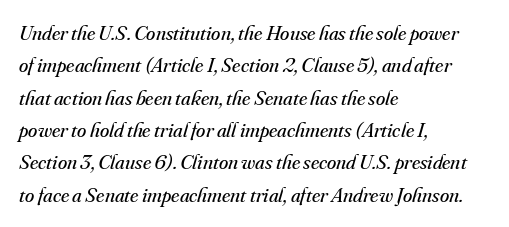
Observe the ordinary spacing: letters are neighbours, not strangers. Reading down the block, your eye returns to a fixed left position each line. A light-to-regular cut is what we see here. Check the space under the baseline: it is left empty. The line-height multiplier appears to be the usual default.
